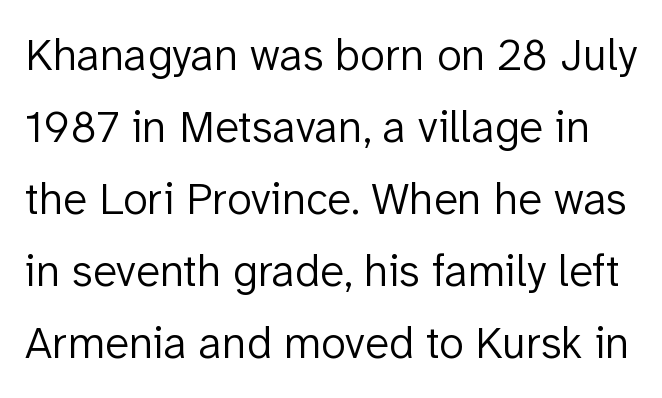
The image shows 45 px light sans-serif type, upright; set normal line spacing (1.6x), normal letter spacing, not underlined; low stroke contrast and a medium x-height.
